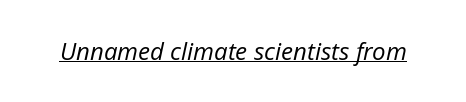
The image shows 24 px text type, italic (leaning right); set normal letter spacing, underlined.
